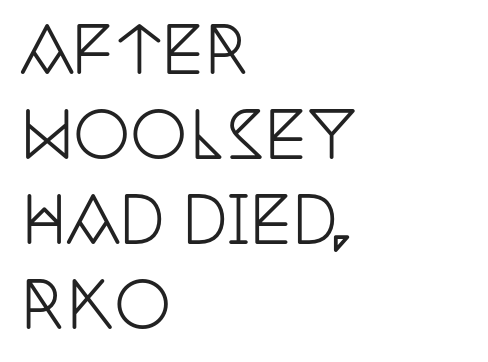
This sample keeps an unexceptional amount of space between lines. Does the copy run flush right? No — it runs flush left. Note the varied advance widths — an 'i' is clearly narrower than an 'm'. Glance below the letters and you will spot only blank space. The letters sit at their default tracking, neither squeezed nor spread. Examine the stroke ends and you'll spot serifs.
